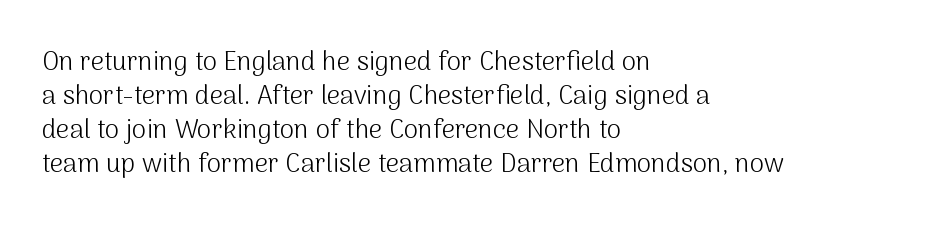
Descenders are the only things crossing below the line. All the whitespace from short lines collects on the right. Characters remain perfectly vertical along every line. The letters sit at their default tracking, neither squeezed nor spread.
